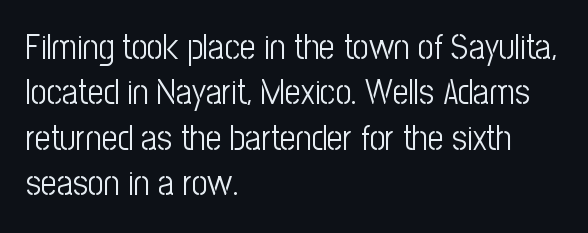
These lines are rendered in a variable-pitch font. Posture: vertical. The rag falls on the right side of this text block. The face looks like a standard text weight, possibly lighter.
